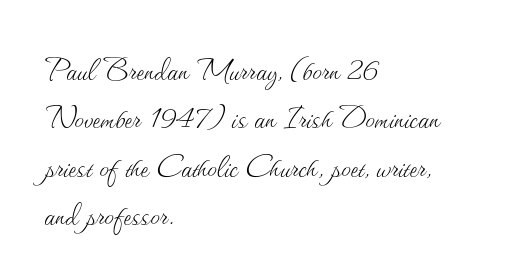
{"bold": "no", "weight": "thin", "width": "normal", "stroke_contrast": "medium", "x_height": "small", "monospaced": "no", "underline": "no", "align": "left", "line_spacing": "normal", "line_spacing_ratio": 1.27, "letter_spacing": "normal", "letter_spacing_em": 0.0, "glyph_px": 38}
